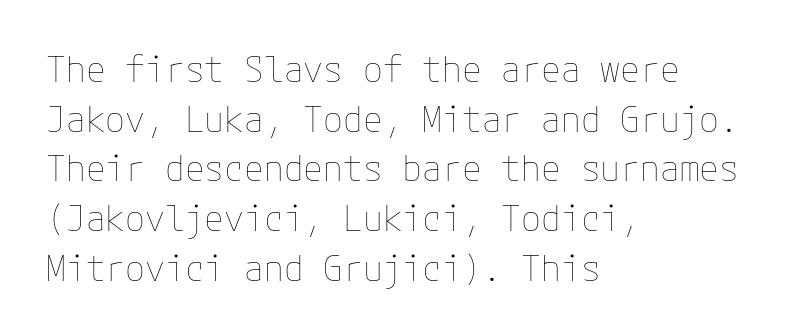
Does the leading feel generous? No, just average. Weight: regular or lighter. Is there any slant? The stems are plumb. Short note: letters normally spaced. The foot of each line stays bare and open. This sample is left-justified, so line endings fall wherever the words run out.
